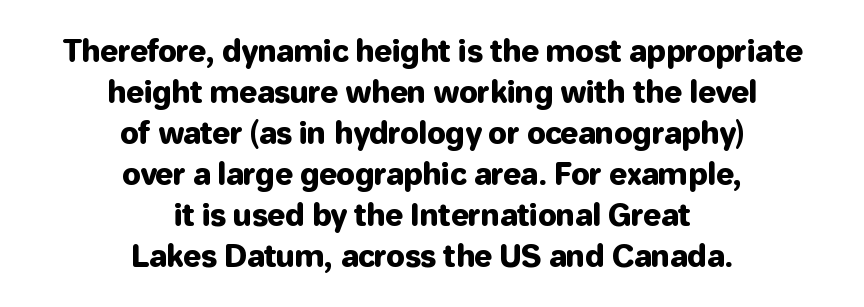
The image shows 30 px sans-serif type, upright; set centered, normal line spacing (1.37x), normal letter spacing, not underlined; low stroke contrast and a medium x-height.
